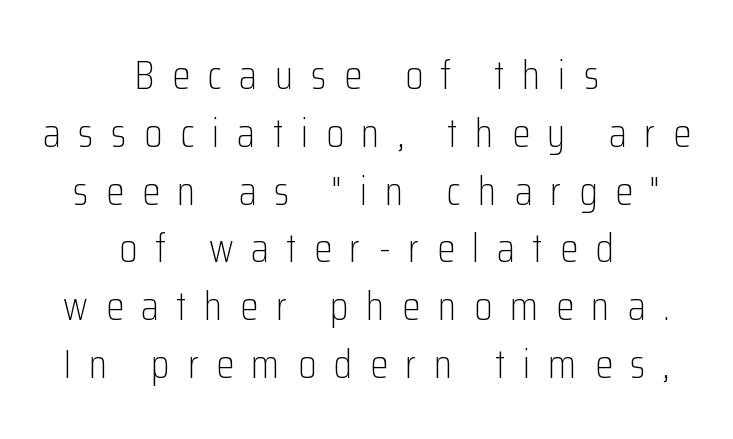
Q: Is the text bold? A: No.
Q: Is the text italic (slanted)? A: No, it is upright.
Q: Is the typeface a serif or a sans-serif typeface? A: Sans-serif.
Q: Is the text underlined? A: No.
Q: How is the paragraph aligned? A: Centered.
Q: Is the spacing between letters normal or unusually wide? A: Unusually wide.
Q: Is the spacing between lines tight, normal or loose? A: Normal.
Q: Width (condensed, normal, or wide)? A: Condensed.
Q: Stroke contrast? A: Low.
Q: x-height? A: Medium.
Q: Monospaced? A: No.
